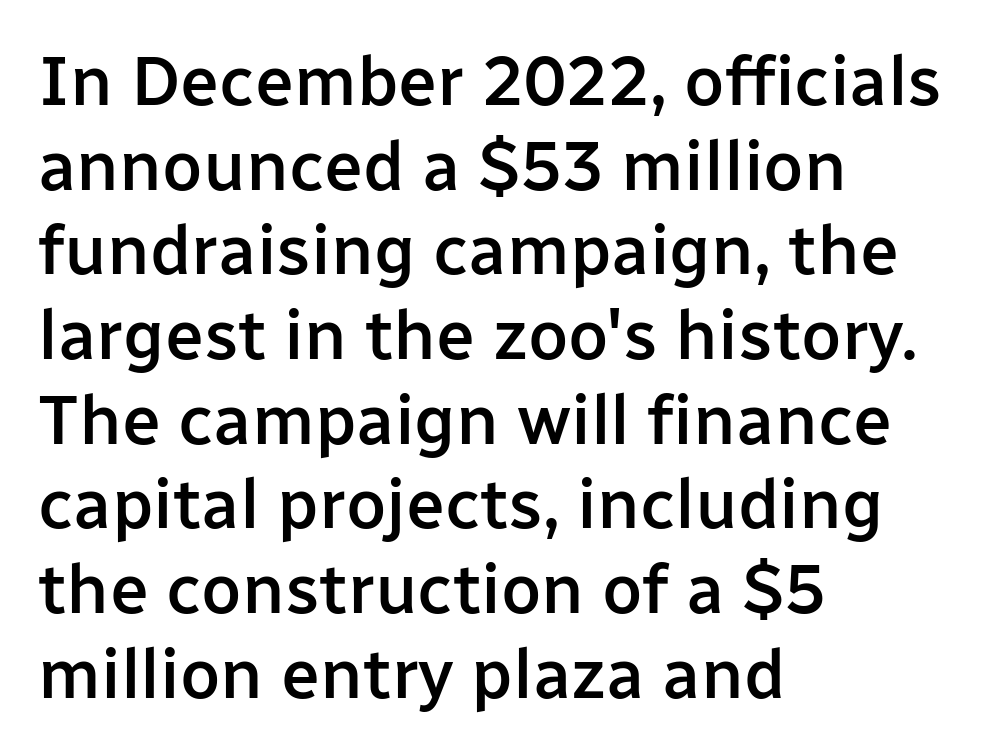
The image shows 70 px semibold sans-serif type, upright; set left-aligned, line spacing 1.21x, normal letter spacing, not underlined; low stroke contrast and a medium x-height.
